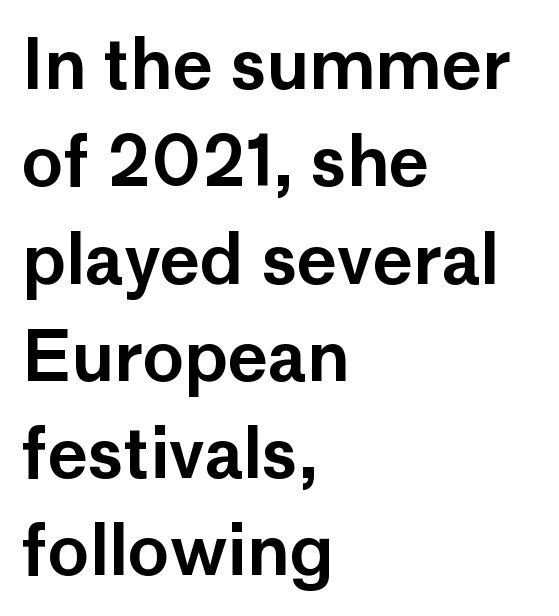
{"serif": "no", "italic": "no", "width": "normal", "stroke_contrast": "low", "x_height": "medium", "monospaced": "no", "underline": "no", "align": "left", "line_spacing": "normal", "line_spacing_ratio": 1.41, "letter_spacing": "normal", "letter_spacing_em": 0.0, "glyph_px": 69}
